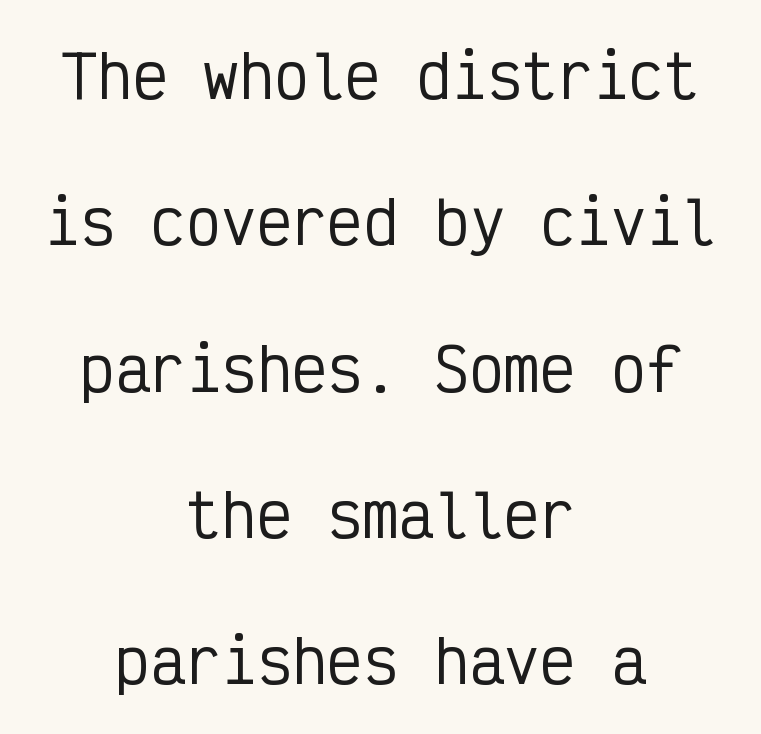
{"serif": "no", "italic": "no", "width": "condensed", "stroke_contrast": "low", "x_height": "medium", "monospaced": "yes", "underline": "no", "align": "center", "line_spacing": "loose", "line_spacing_ratio": 2.48, "letter_spacing": "normal", "letter_spacing_em": 0.0, "glyph_px": 59}
